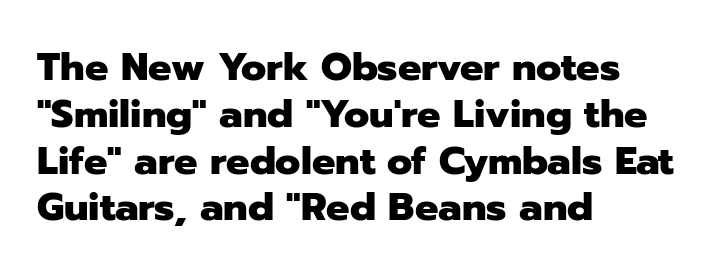
{"serif": "no", "italic": "no", "bold": "yes", "weight": "heavy", "width": "normal", "stroke_contrast": "low", "x_height": "medium", "monospaced": "no", "underline": "no", "align": "left", "line_spacing_ratio": 1.2, "letter_spacing": "normal", "letter_spacing_em": 0.0, "glyph_px": 39}
